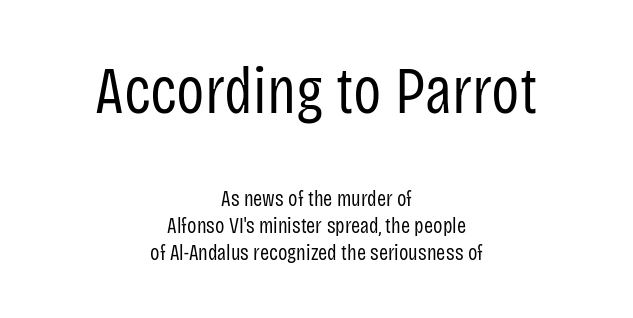
This rendering employs a face without finishing strokes, i.e., a sans-serif. The passage shown is not underscored anywhere. The strokes carry an ordinary text weight at most. Proportional: the letters do not fall into vertical columns. The rag falls on both sides of this text block equally.
